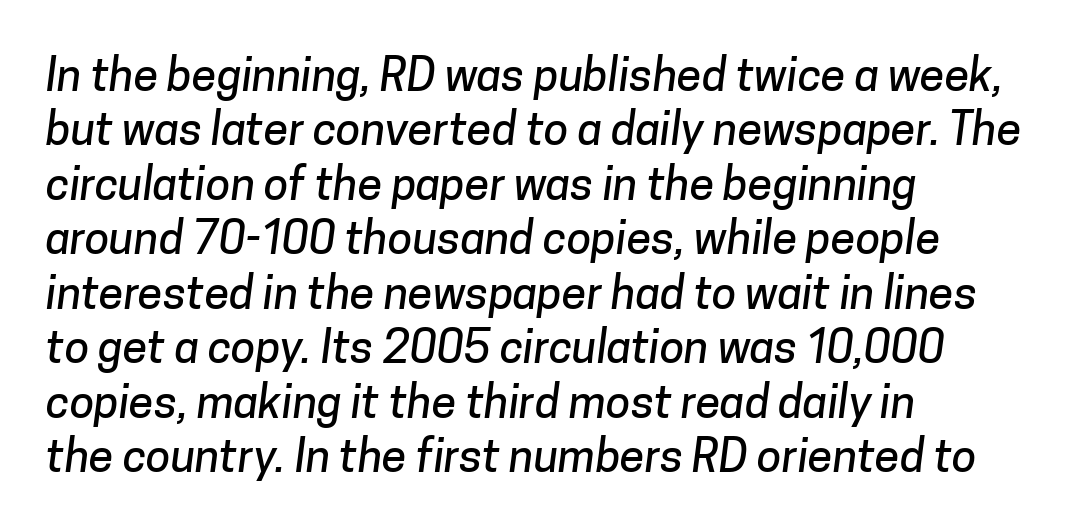
In terms of letterform style, serifs are entirely absent. Students, note that the glyphs here touch the page at normal intervals. Honestly, there is no underline to notice here at all. The rendering uses natural spacing where letterforms have individual widths. The passage is arranged the way most books set body copy — flush left.
